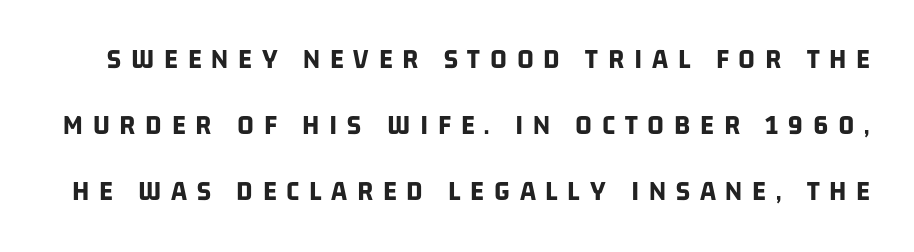
{"serif": "no", "bold": "yes", "weight": "bold", "width": "condensed", "stroke_contrast": "low", "x_height": "large", "monospaced": "no", "underline": "no", "line_spacing": "loose", "line_spacing_ratio": 2.27, "letter_spacing": "wide", "letter_spacing_em": 0.34, "glyph_px": 29}
